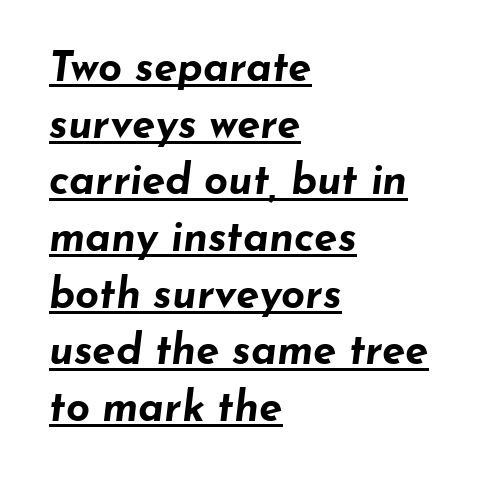
Q: Is the text bold? A: Yes.
Q: Is the text italic (slanted)? A: Yes, it leans right by about 7 degrees.
Q: Is the text underlined? A: Yes.
Q: How is the paragraph aligned? A: Left-aligned.
Q: Is the spacing between letters normal or unusually wide? A: Normal.
Q: Is the spacing between lines tight, normal or loose? A: Normal.
Q: Width (condensed, normal, or wide)? A: Wide.
Q: Stroke contrast? A: Low.
Q: x-height? A: Small.
Q: Monospaced? A: No.
